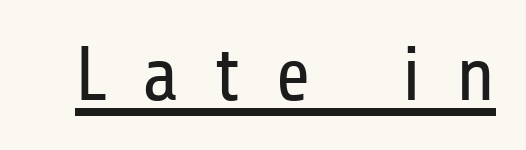
The image shows 77 px regular-weight, condensed sans-serif type, upright; set unusually wide letter spacing (+0.46 em), underlined; low stroke contrast and a medium x-height.
